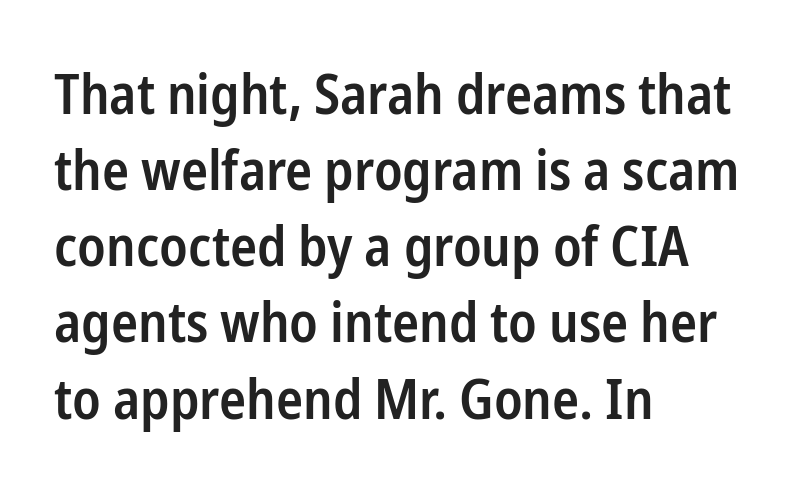
Q: Is the text bold? A: Semi-bold.
Q: Is the text italic (slanted)? A: No, it is upright.
Q: Is the typeface a serif or a sans-serif typeface? A: Sans-serif.
Q: Is the text underlined? A: No.
Q: How is the paragraph aligned? A: Left-aligned.
Q: Is the spacing between letters normal or unusually wide? A: Normal.
Q: Is the spacing between lines tight, normal or loose? A: Normal.
Q: Width (condensed, normal, or wide)? A: Condensed.
Q: Stroke contrast? A: Low.
Q: x-height? A: Medium.
Q: Monospaced? A: No.
